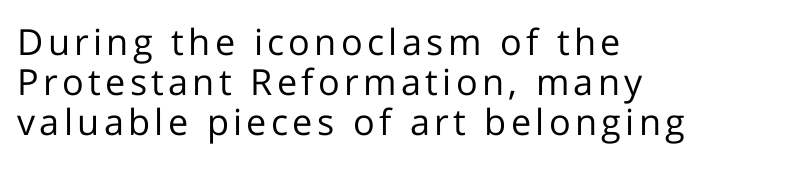
{"serif": "no", "italic": "no", "bold": "no", "weight": "regular", "width": "normal", "stroke_contrast": "low", "x_height": "medium", "monospaced": "no", "underline": "no", "align": "left", "line_spacing": "tight", "line_spacing_ratio": 1.11, "glyph_px": 36}
